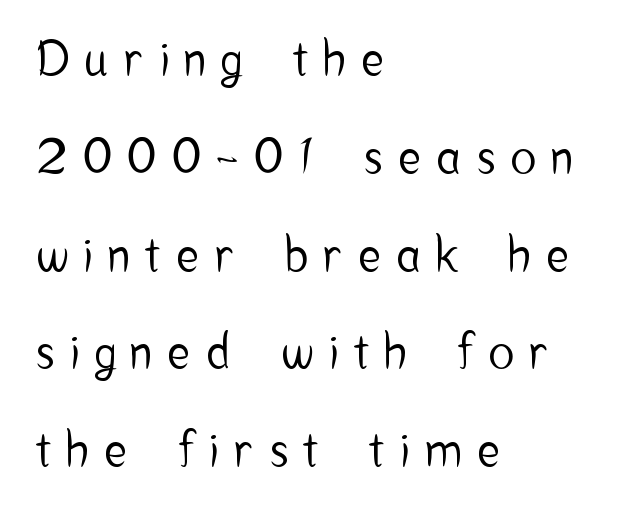
Serif or sans? Sans — the stroke terminals are bare. How are the letters spaced? Widely, with obvious added tracking. Italic? Not at all — the glyphs are vertical. The face used here is proportionally spaced, like ordinary book or web type. Where is the straight margin? On the left. Descenders are the only things crossing below the line.
